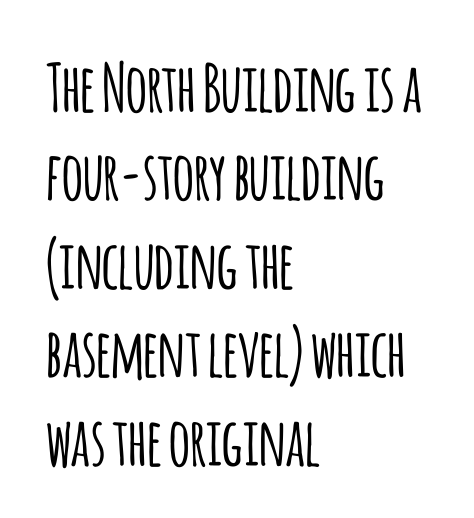
{"serif": "no", "italic": "no", "width": "condensed", "stroke_contrast": "low", "x_height": "large", "monospaced": "no", "underline": "no", "align": "left", "line_spacing": "normal", "line_spacing_ratio": 1.34, "letter_spacing": "normal", "letter_spacing_em": 0.0, "glyph_px": 66}
